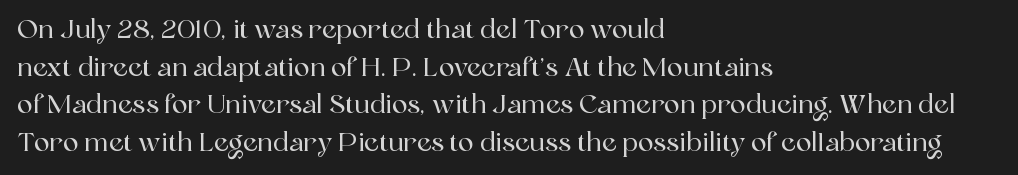
Which margin do the lines hug? The left one — the right edge is uneven. This sample uses plain, unmodified letter spacing. Glance below the letters and you will spot only blank space. Baseline-to-baseline distance is the conventional proportion of letter height.
